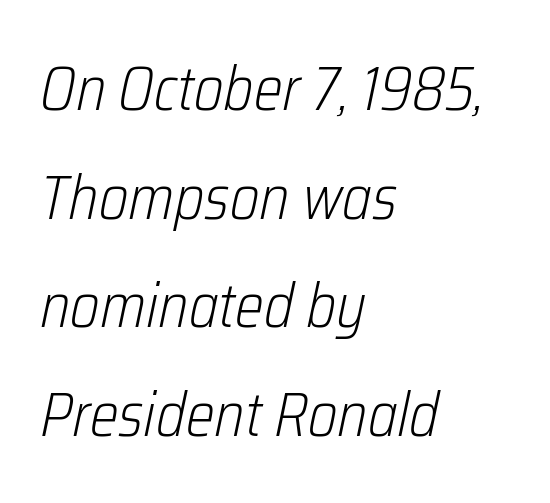
{"italic": "yes", "lean": "right", "slant_degrees": 12, "bold": "no", "weight": "light", "width": "condensed", "stroke_contrast": "low", "x_height": "medium", "monospaced": "no", "underline": "no", "align": "left", "line_spacing_ratio": 1.78, "letter_spacing": "normal", "letter_spacing_em": 0.0, "glyph_px": 61}
